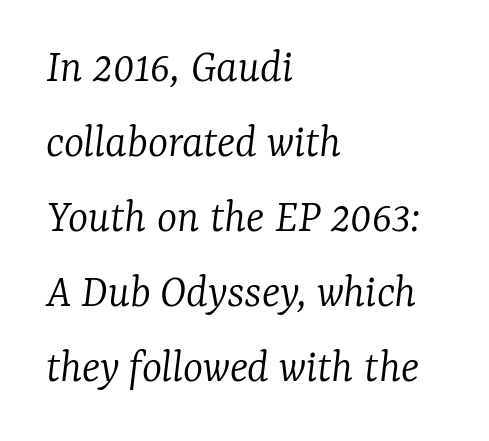
Q: Is the text bold? A: No.
Q: Is the text italic (slanted)? A: Yes, it leans right by about 7 degrees.
Q: Is the typeface a serif or a sans-serif typeface? A: Serif.
Q: Is the text underlined? A: No.
Q: How is the paragraph aligned? A: Left-aligned.
Q: Is the spacing between letters normal or unusually wide? A: Normal.
Q: Is the spacing between lines tight, normal or loose? A: Normal.
Q: Width (condensed, normal, or wide)? A: Normal.
Q: Stroke contrast? A: Low.
Q: x-height? A: Medium.
Q: Monospaced? A: No.
